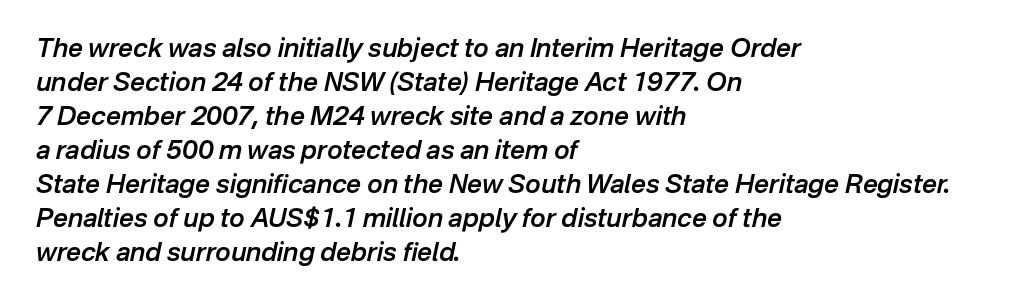
Q: Is the text bold? A: Semi-bold.
Q: Is the text italic (slanted)? A: Yes, it leans right by about 12 degrees.
Q: Is the text underlined? A: No.
Q: How is the paragraph aligned? A: Left-aligned.
Q: Is the spacing between letters normal or unusually wide? A: Normal.
Q: Is the spacing between lines tight, normal or loose? A: Normal.
